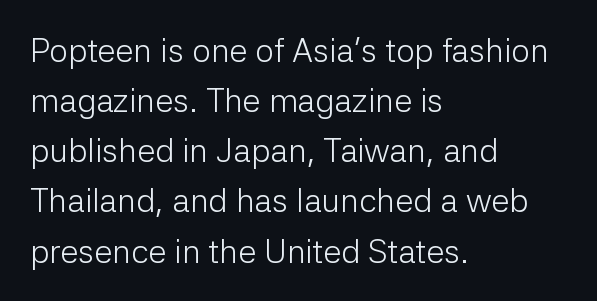
The image shows 33 px light sans-serif type, upright; set left-aligned, normal line spacing (1.52x), normal letter spacing, not underlined; low stroke contrast and a medium x-height.
